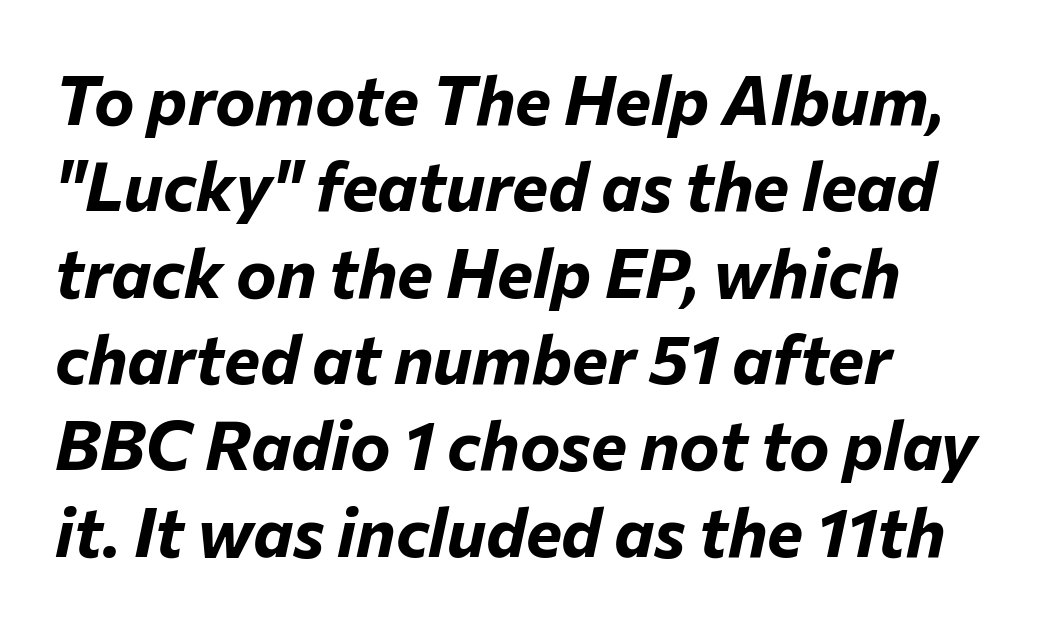
Q: Is the text bold? A: Yes.
Q: Is the text italic (slanted)? A: Yes, it leans right by about 12 degrees.
Q: Is the text underlined? A: No.
Q: How is the paragraph aligned? A: Left-aligned.
Q: Is the spacing between letters normal or unusually wide? A: Normal.
Q: Is the spacing between lines tight, normal or loose? A: Normal.
Q: Width (condensed, normal, or wide)? A: Normal.
Q: Stroke contrast? A: Low.
Q: x-height? A: Medium.
Q: Monospaced? A: No.
